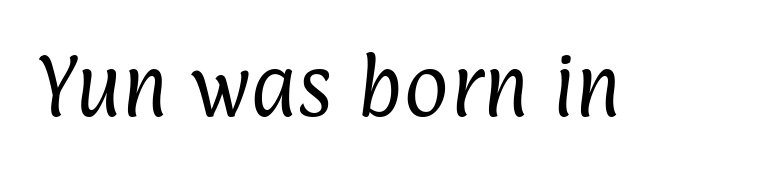
Proportional: the letters do not fall into vertical columns. Rule under the text: the space is simply empty. Unlike a traditional serif, this face leaves its strokes unadorned. The letterforms sit at book weight or below. Inter-character spacing is left at the font's built-in metrics.
